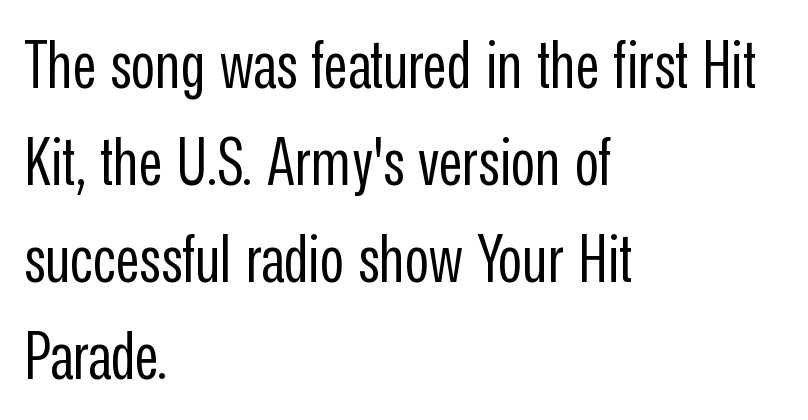
The image shows 66 px regular-weight, condensed sans-serif type, upright; set left-aligned, normal line spacing (1.47x), normal letter spacing, not underlined; low stroke contrast and a medium x-height.
